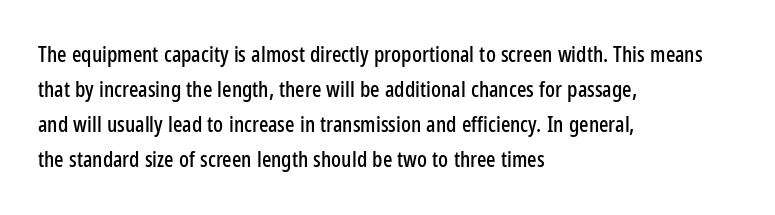
Q: Is the text italic (slanted)? A: No, it is upright.
Q: Is the text underlined? A: No.
Q: How is the paragraph aligned? A: Left-aligned.
Q: Is the spacing between letters normal or unusually wide? A: Normal.
Q: Is the spacing between lines tight, normal or loose? A: Normal.
